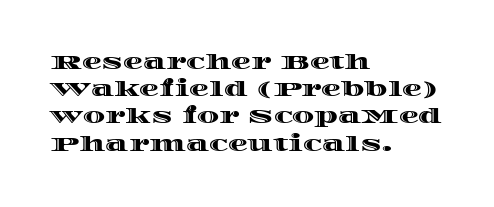
The image shows 20 px text type, upright; set left-aligned, normal line spacing (1.36x), normal letter spacing, not underlined.
